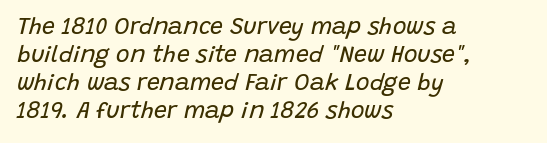
The image shows 23 px text type, italic (leaning right); set left-aligned, line spacing 1.22x, normal letter spacing, not underlined.
